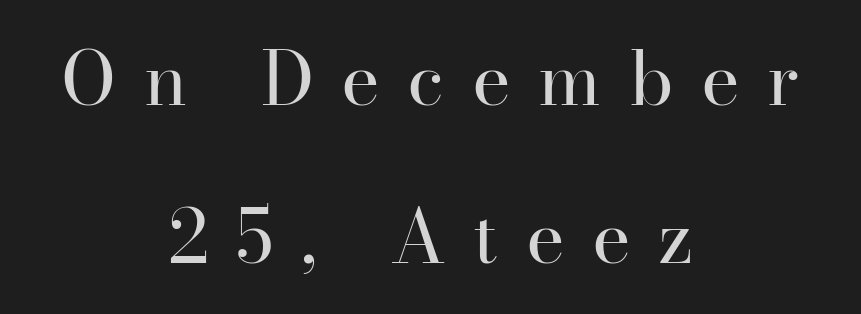
Q: Is the text bold? A: No.
Q: Is the text italic (slanted)? A: No, it is upright.
Q: Is the typeface a serif or a sans-serif typeface? A: Serif.
Q: Is the text underlined? A: No.
Q: How is the paragraph aligned? A: Centered.
Q: Is the spacing between letters normal or unusually wide? A: Unusually wide.
Q: Is the spacing between lines tight, normal or loose? A: Loose.
Q: Width (condensed, normal, or wide)? A: Normal.
Q: Stroke contrast? A: High.
Q: x-height? A: Small.
Q: Monospaced? A: No.
